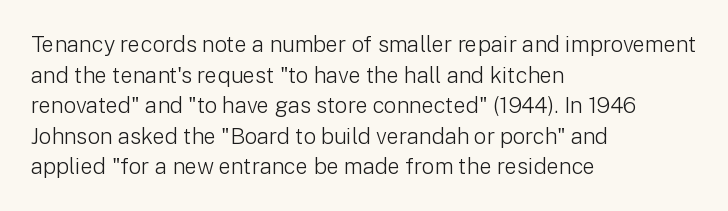
{"italic": "no", "bold": "no", "underline": "no", "align": "left", "line_spacing": "normal", "line_spacing_ratio": 1.39, "letter_spacing": "normal", "letter_spacing_em": 0.0, "glyph_px": 22}
